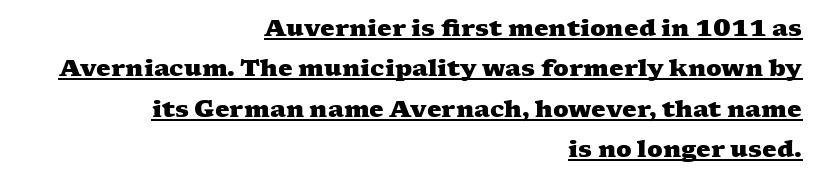
Q: Is the text bold? A: Yes.
Q: Is the text underlined? A: Yes.
Q: How is the paragraph aligned? A: Right-aligned.
Q: Is the spacing between letters normal or unusually wide? A: Normal.
